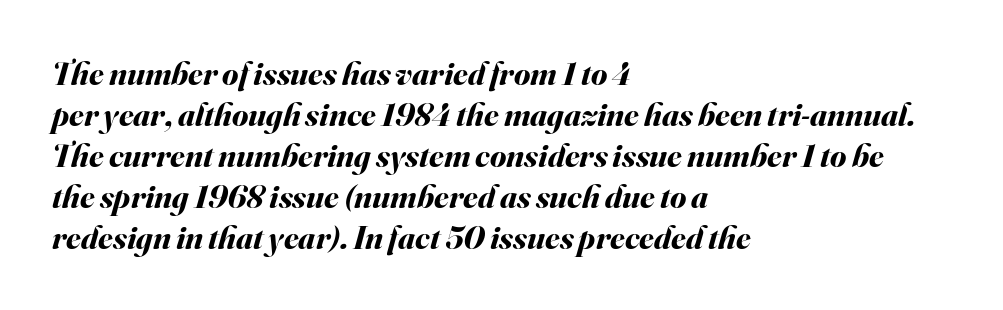
{"italic": "yes", "lean": "right", "slant_degrees": 16, "bold": "yes", "weight": "bold", "width": "normal", "stroke_contrast": "medium", "x_height": "small", "monospaced": "no", "underline": "no", "align": "left", "line_spacing_ratio": 1.24, "letter_spacing": "normal", "letter_spacing_em": 0.0, "glyph_px": 33}
